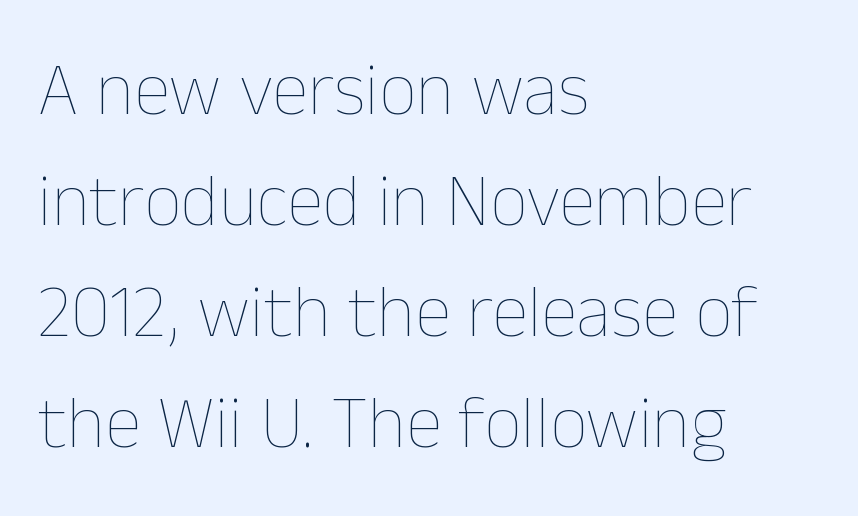
{"italic": "no", "bold": "no", "weight": "thin", "width": "normal", "stroke_contrast": "low", "x_height": "medium", "monospaced": "no", "underline": "no", "align": "left", "line_spacing": "normal", "line_spacing_ratio": 1.5, "letter_spacing": "normal", "letter_spacing_em": 0.0, "glyph_px": 74}
